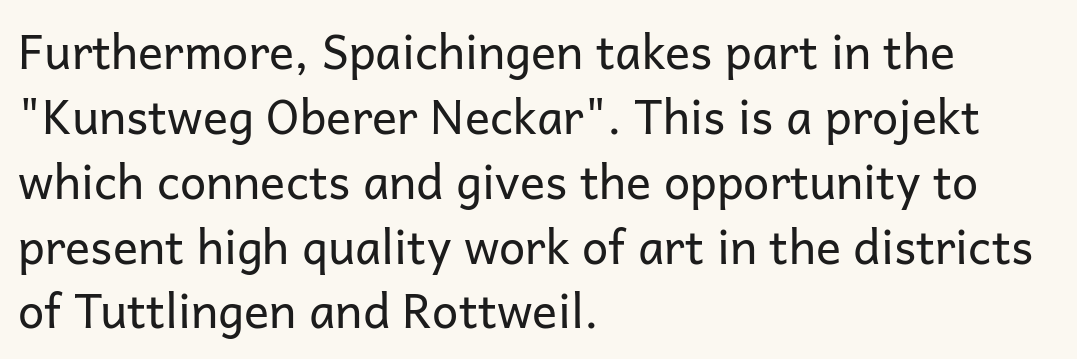
Q: Is the text bold? A: No.
Q: Is the text italic (slanted)? A: No, it is upright.
Q: Is the typeface a serif or a sans-serif typeface? A: Sans-serif.
Q: Is the text underlined? A: No.
Q: How is the paragraph aligned? A: Left-aligned.
Q: Is the spacing between letters normal or unusually wide? A: Normal.
Q: Is the spacing between lines tight, normal or loose? A: Normal.
Q: Width (condensed, normal, or wide)? A: Normal.
Q: Stroke contrast? A: Low.
Q: x-height? A: Medium.
Q: Monospaced? A: No.
